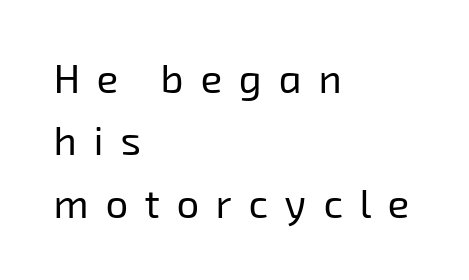
{"serif": "no", "bold": "no", "weight": "regular", "width": "normal", "stroke_contrast": "low", "x_height": "medium", "monospaced": "no", "underline": "no", "align": "left", "line_spacing": "normal", "line_spacing_ratio": 1.56, "letter_spacing": "wide", "letter_spacing_em": 0.42, "glyph_px": 40}
